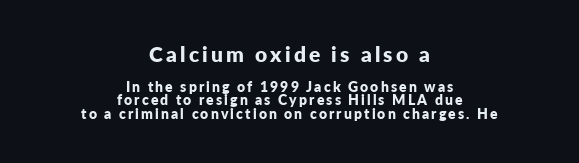
Q: Is the text bold? A: Yes.
Q: Is the text italic (slanted)? A: No, it is upright.
Q: Is the text underlined? A: No.
Q: How is the paragraph aligned? A: Centered.
Q: Is the spacing between lines tight, normal or loose? A: Tight.
Q: Which block of text is set in a larger size, the first (top) or the second (bottom)? A: The first (top) one.
